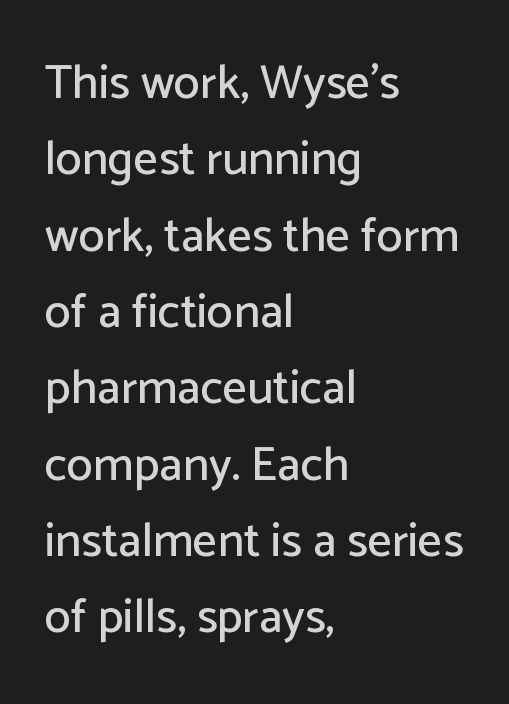
{"serif": "no", "italic": "no", "width": "normal", "stroke_contrast": "low", "x_height": "medium", "monospaced": "no", "underline": "no", "align": "left", "line_spacing": "normal", "line_spacing_ratio": 1.59, "letter_spacing": "normal", "letter_spacing_em": 0.0, "glyph_px": 48}
